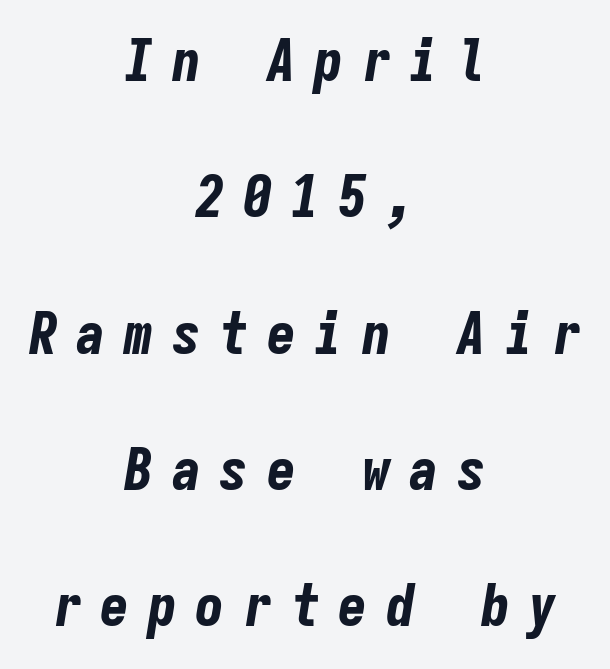
Q: Is the text bold? A: Yes.
Q: Is the text italic (slanted)? A: Yes, it leans right by about 9 degrees.
Q: Is the text underlined? A: No.
Q: How is the paragraph aligned? A: Centered.
Q: Is the spacing between letters normal or unusually wide? A: Unusually wide.
Q: Is the spacing between lines tight, normal or loose? A: Loose.
Q: Width (condensed, normal, or wide)? A: Condensed.
Q: Stroke contrast? A: Low.
Q: x-height? A: Medium.
Q: Monospaced? A: Yes.
